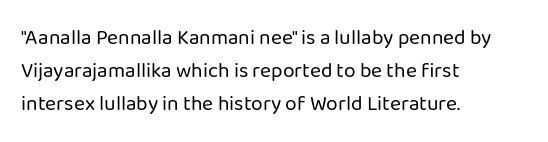
The image shows 21 px text type, upright; set left-aligned, normal line spacing (1.57x), normal letter spacing, not underlined.
